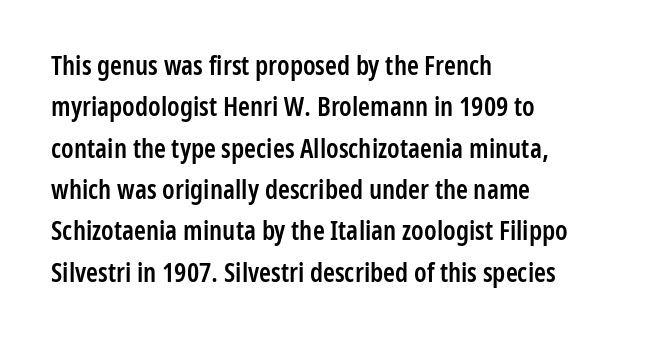
{"italic": "no", "bold": "semi", "underline": "no", "align": "left", "line_spacing": "normal", "line_spacing_ratio": 1.53, "letter_spacing": "normal", "letter_spacing_em": 0.0, "glyph_px": 27}
